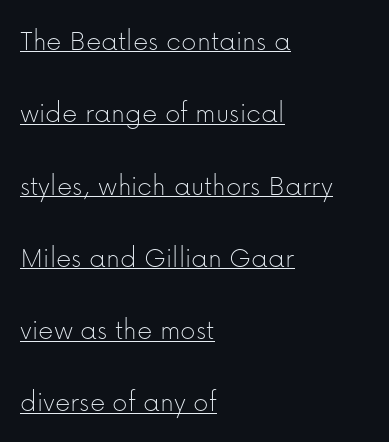
The image shows 30 px thin sans-serif type, upright; set left-aligned, loose line spacing (2.41x), normal letter spacing, underlined; low stroke contrast and a medium x-height.
